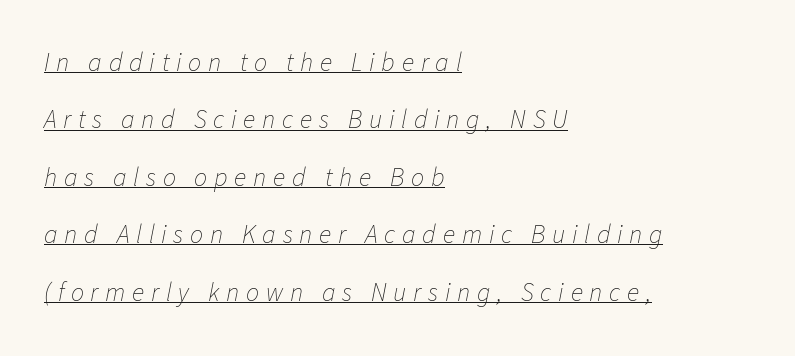
Rendered with sloped, italic letterforms. A baseline rule has been typeset under these characters. One glance says open: line gaps are wider than usual. Each word looks stretched out because of the extra space between its letters. All the whitespace from short lines collects on the right.
